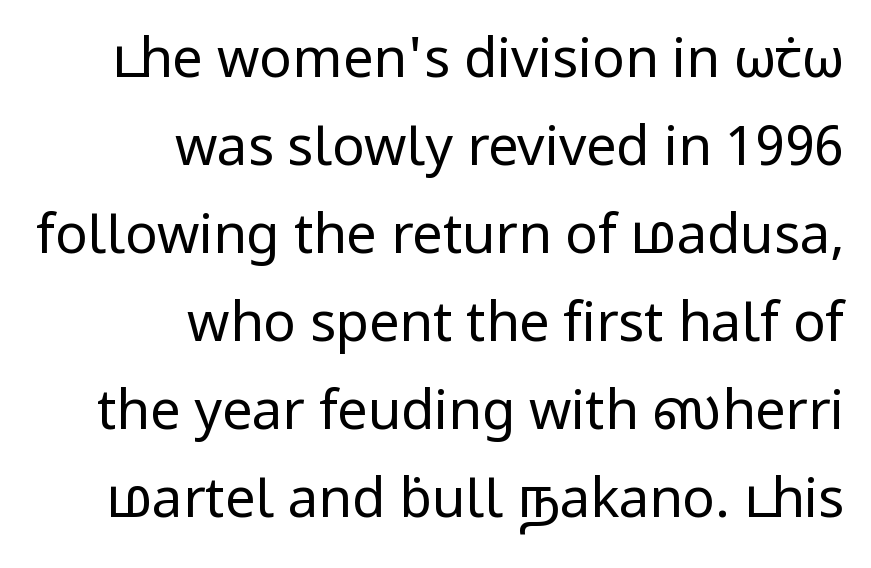
The image shows 54 px regular-weight sans-serif type, upright; set right-aligned, normal line spacing (1.63x), normal letter spacing, not underlined; low stroke contrast and a medium x-height.
